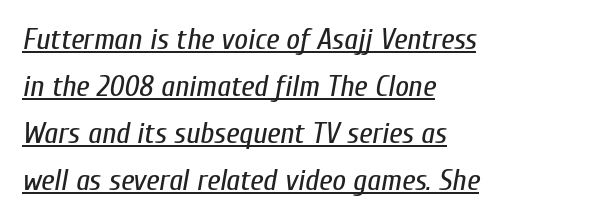
The image shows 30 px regular-weight, condensed type, italic (leaning right); set left-aligned, normal line spacing (1.57x), normal letter spacing, underlined; low stroke contrast and a medium x-height.
